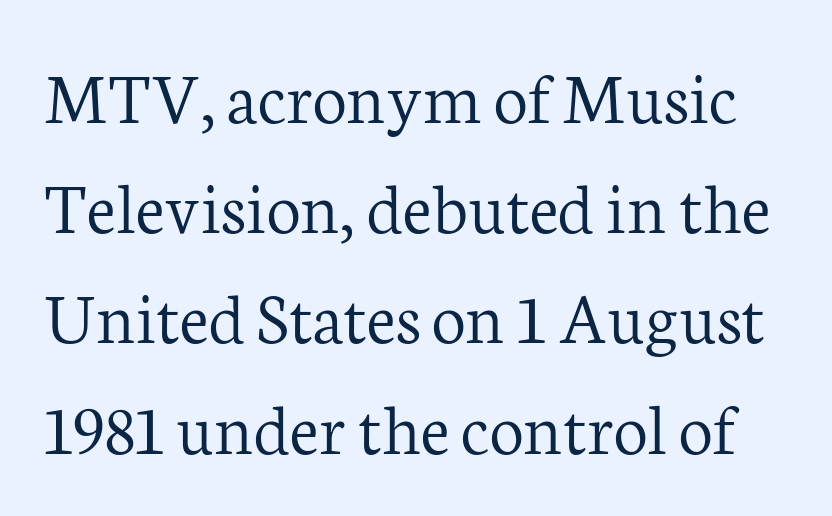
{"serif": "yes", "italic": "no", "bold": "no", "weight": "light", "width": "normal", "stroke_contrast": "low", "x_height": "medium", "monospaced": "no", "underline": "no", "line_spacing": "normal", "line_spacing_ratio": 1.45, "letter_spacing": "normal", "letter_spacing_em": 0.0, "glyph_px": 76}
